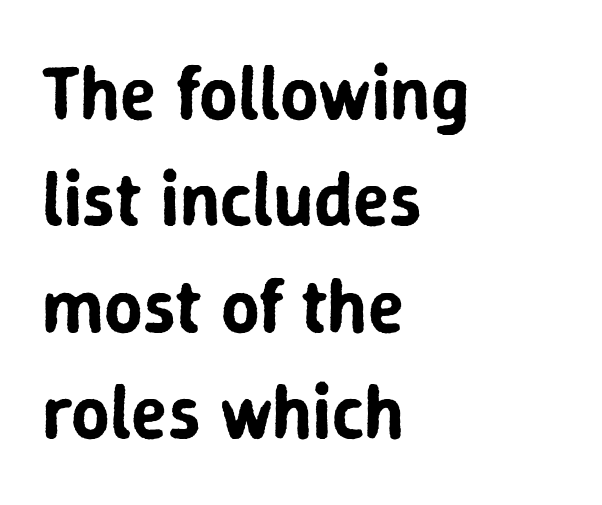
When letters stand straight like this, we call the style roman or upright. Only glyphs here, with clear space below each row. The lines in this sample share a left origin and differ only in where they stop. Is this a sans? Yes — the strokes have no serifs.
